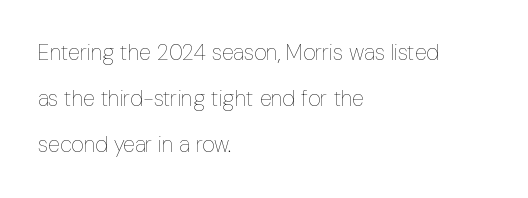
The space beneath each line is pristine and unruled. Italic? Not at all — the glyphs are vertical. The rag falls on the right side of this text block. Default kerning and tracking; the words read as compact shapes. The rendering uses a large line-height, opening up the rows. The font sits on the lighter half of the weight spectrum, regular included.
